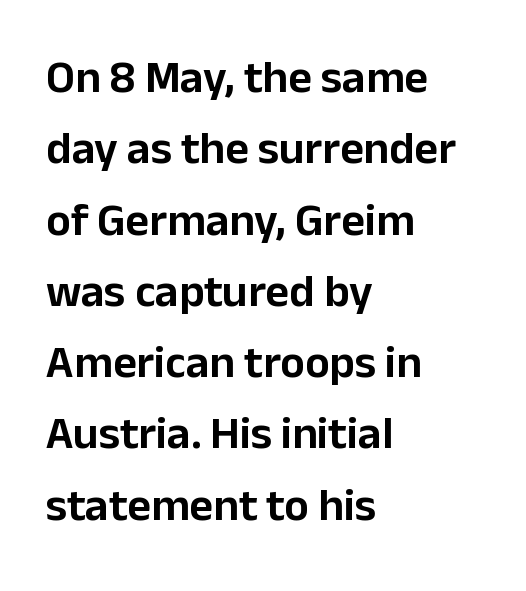
Notice how descenders clear the ascenders below comfortably — that's standard leading. Unmarked baselines from the first word to the last. Nobody touched the tracking dial on this one. This sample is left-justified, so line endings fall wherever the words run out.
